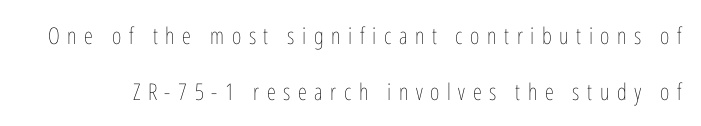
The image shows 23 px text type, upright; set loose line spacing (2.42x), unusually wide letter spacing (+0.33 em), not underlined.
